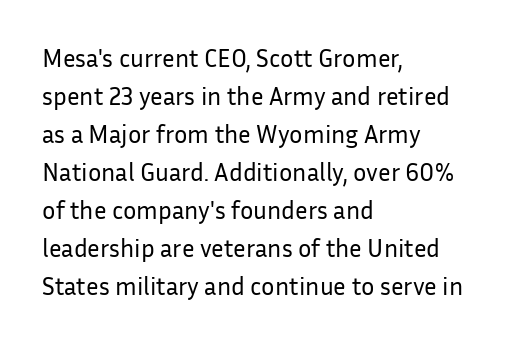
{"italic": "no", "bold": "no", "underline": "no", "align": "left", "line_spacing": "normal", "line_spacing_ratio": 1.52, "letter_spacing": "normal", "letter_spacing_em": 0.0, "glyph_px": 25}
